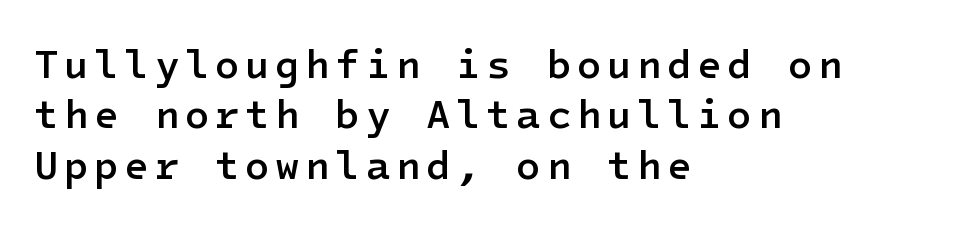
{"serif": "no", "italic": "no", "bold": "semi", "weight": "semibold", "width": "normal", "stroke_contrast": "low", "x_height": "medium", "underline": "no", "align": "left", "line_spacing": "normal", "line_spacing_ratio": 1.26, "glyph_px": 40}
